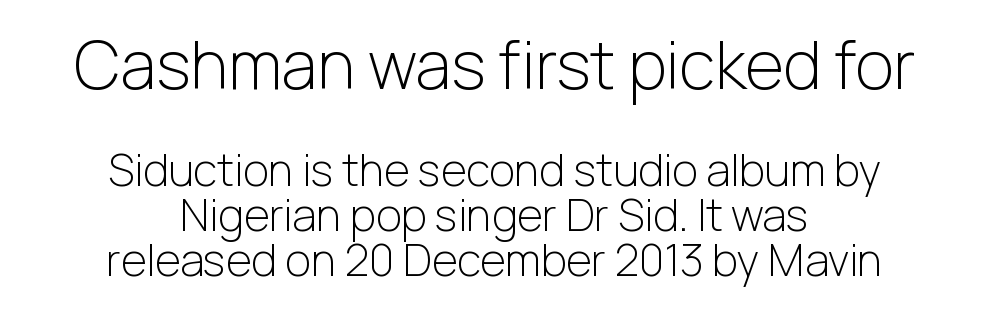
Q: Is the text bold? A: No.
Q: Is the text italic (slanted)? A: No, it is upright.
Q: Is the typeface a serif or a sans-serif typeface? A: Sans-serif.
Q: Is the text underlined? A: No.
Q: How is the paragraph aligned? A: Centered.
Q: Is the spacing between letters normal or unusually wide? A: Normal.
Q: Is the spacing between lines tight, normal or loose? A: Tight.
Q: Which block of text is set in a larger size, the first (top) or the second (bottom)? A: The first (top) one.
Q: Width (condensed, normal, or wide)? A: Normal.
Q: Stroke contrast? A: Low.
Q: x-height? A: Medium.
Q: Monospaced? A: No.
